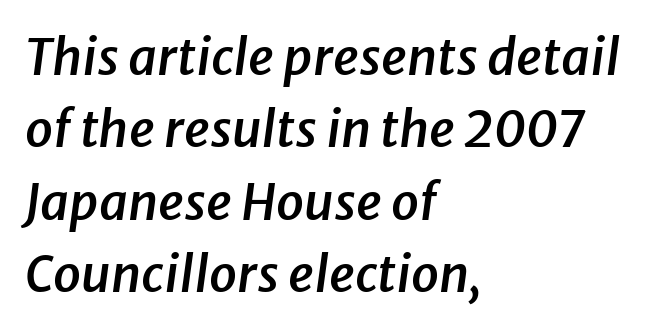
{"italic": "yes", "lean": "right", "slant_degrees": 8, "bold": "semi", "weight": "semibold", "width": "normal", "stroke_contrast": "low", "x_height": "medium", "monospaced": "no", "underline": "no", "align": "left", "line_spacing": "normal", "line_spacing_ratio": 1.45, "letter_spacing": "normal", "letter_spacing_em": 0.0, "glyph_px": 50}
